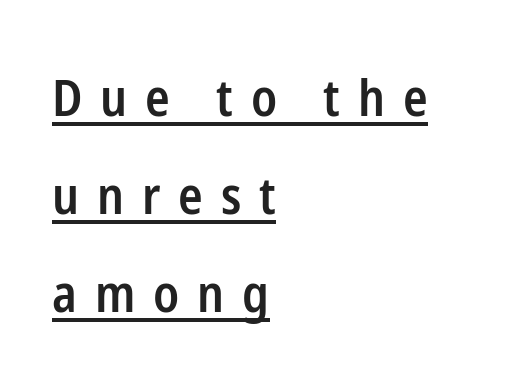
The leading is generous, giving the passage an open texture. These lines are set flush left with a ragged right edge. The characters look somewhat weighty, a semibold short of true bold. The letters advance in unequal steps, a hallmark of proportional type. Has an underline been added? It has.
